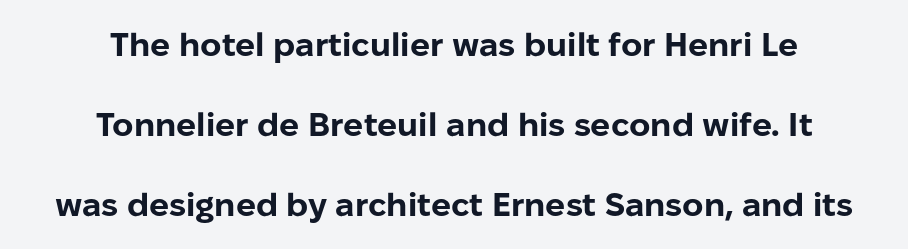
The image shows 33 px bold sans-serif type, upright; set centered, loose line spacing (2.42x), normal letter spacing, not underlined; low stroke contrast and a medium x-height.
